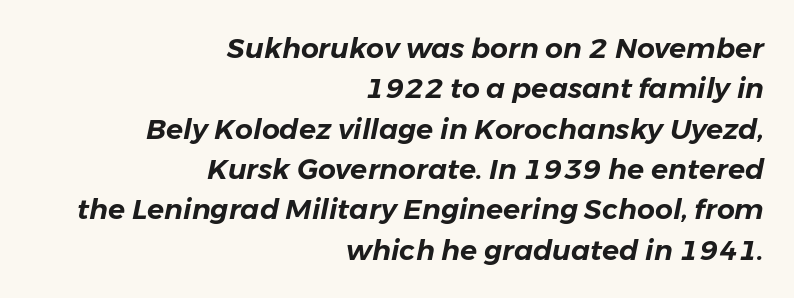
Q: Is the text italic (slanted)? A: Yes, it leans right by about 11 degrees.
Q: Is the text underlined? A: No.
Q: How is the paragraph aligned? A: Right-aligned.
Q: Is the spacing between letters normal or unusually wide? A: Normal.
Q: Is the spacing between lines tight, normal or loose? A: Normal.
Q: Width (condensed, normal, or wide)? A: Normal.
Q: Stroke contrast? A: Low.
Q: x-height? A: Medium.
Q: Monospaced? A: No.
